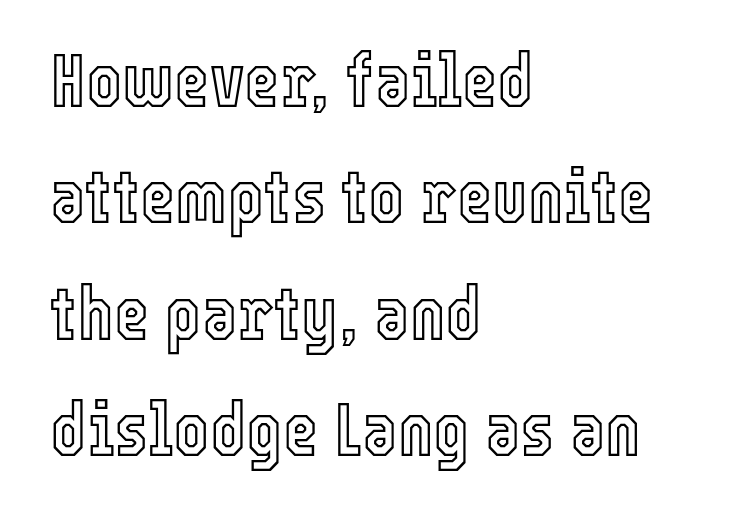
Q: Is the text italic (slanted)? A: No, it is upright.
Q: Is the text underlined? A: No.
Q: How is the paragraph aligned? A: Left-aligned.
Q: Is the spacing between letters normal or unusually wide? A: Normal.
Q: Is the spacing between lines tight, normal or loose? A: Normal.
Q: Width (condensed, normal, or wide)? A: Condensed.
Q: x-height? A: Medium.
Q: Monospaced? A: No.
